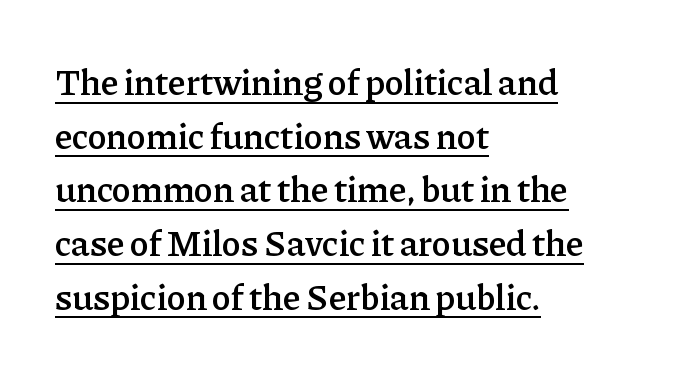
{"serif": "yes", "italic": "no", "bold": "semi", "weight": "semibold", "width": "normal", "stroke_contrast": "low", "x_height": "medium", "monospaced": "no", "underline": "yes", "align": "left", "line_spacing": "normal", "line_spacing_ratio": 1.49, "letter_spacing": "normal", "letter_spacing_em": 0.0, "glyph_px": 36}
